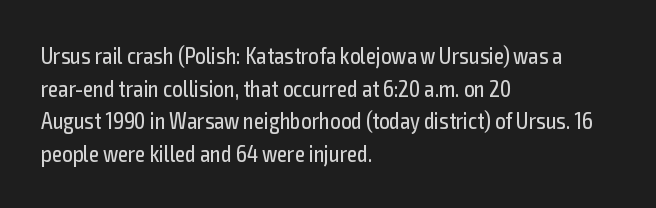
Q: Is the text bold? A: No.
Q: Is the text italic (slanted)? A: No, it is upright.
Q: Is the text underlined? A: No.
Q: How is the paragraph aligned? A: Left-aligned.
Q: Is the spacing between letters normal or unusually wide? A: Normal.
Q: Is the spacing between lines tight, normal or loose? A: Normal.
